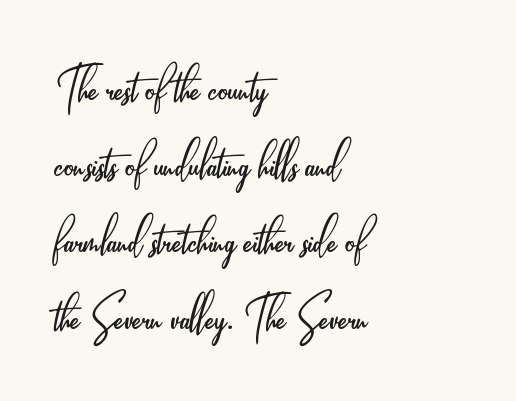
Q: Is the text bold? A: No.
Q: Is the text italic (slanted)? A: Yes.
Q: Is the typeface a serif or a sans-serif typeface? A: Sans-serif.
Q: Is the text underlined? A: No.
Q: How is the paragraph aligned? A: Left-aligned.
Q: Is the spacing between letters normal or unusually wide? A: Normal.
Q: Width (condensed, normal, or wide)? A: Condensed.
Q: Stroke contrast? A: Low.
Q: x-height? A: Small.
Q: Monospaced? A: No.
